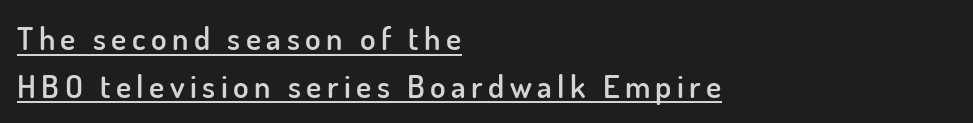
{"serif": "no", "italic": "no", "bold": "semi", "weight": "semibold", "width": "normal", "stroke_contrast": "low", "x_height": "small", "monospaced": "no", "underline": "yes", "align": "left", "line_spacing": "normal", "line_spacing_ratio": 1.49, "glyph_px": 32}
